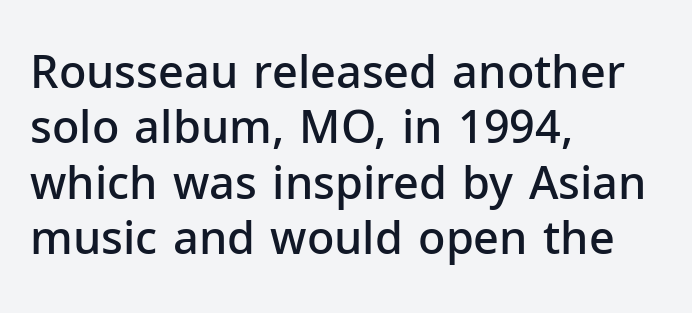
Q: Is the text bold? A: Semi-bold.
Q: Is the text italic (slanted)? A: No, it is upright.
Q: Is the typeface a serif or a sans-serif typeface? A: Sans-serif.
Q: Is the text underlined? A: No.
Q: How is the paragraph aligned? A: Left-aligned.
Q: Is the spacing between letters normal or unusually wide? A: Normal.
Q: Width (condensed, normal, or wide)? A: Normal.
Q: Stroke contrast? A: Low.
Q: x-height? A: Medium.
Q: Monospaced? A: No.
